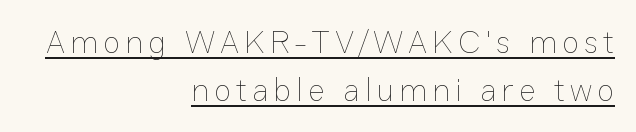
The image shows 32 px thin type, upright; set right-aligned, normal line spacing (1.5x), underlined; low stroke contrast and a medium x-height.
